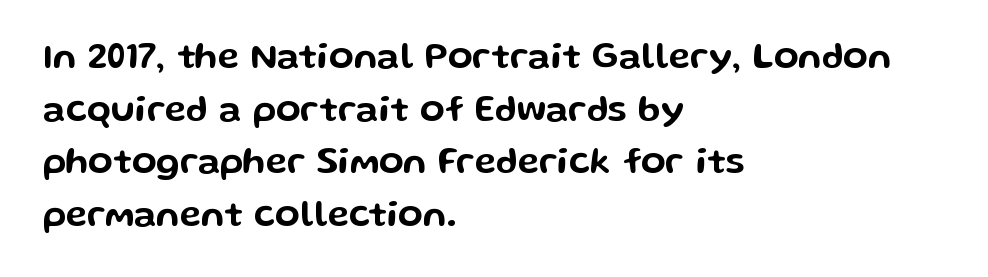
Q: Is the text italic (slanted)? A: No, it is upright.
Q: Is the typeface a serif or a sans-serif typeface? A: Sans-serif.
Q: Is the text underlined? A: No.
Q: How is the paragraph aligned? A: Left-aligned.
Q: Is the spacing between letters normal or unusually wide? A: Normal.
Q: Is the spacing between lines tight, normal or loose? A: Normal.
Q: Width (condensed, normal, or wide)? A: Wide.
Q: Stroke contrast? A: Low.
Q: x-height? A: Medium.
Q: Monospaced? A: No.
